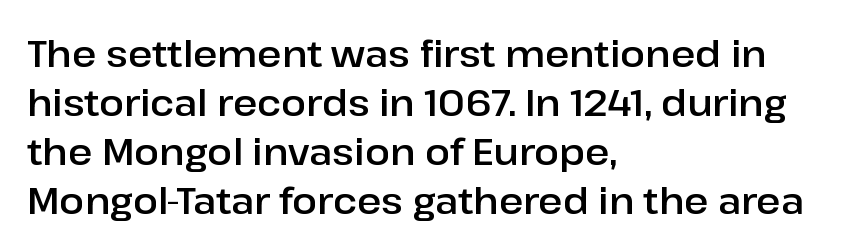
Q: Is the text italic (slanted)? A: No, it is upright.
Q: Is the typeface a serif or a sans-serif typeface? A: Sans-serif.
Q: Is the text underlined? A: No.
Q: How is the paragraph aligned? A: Left-aligned.
Q: Is the spacing between letters normal or unusually wide? A: Normal.
Q: Is the spacing between lines tight, normal or loose? A: Normal.
Q: Width (condensed, normal, or wide)? A: Normal.
Q: Stroke contrast? A: Low.
Q: x-height? A: Medium.
Q: Monospaced? A: No.
